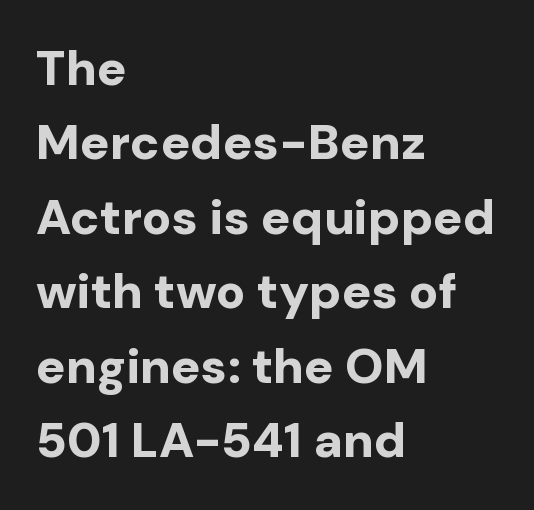
{"serif": "no", "italic": "no", "bold": "yes", "weight": "bold", "width": "normal", "stroke_contrast": "low", "x_height": "medium", "monospaced": "no", "underline": "no", "align": "left", "line_spacing": "normal", "line_spacing_ratio": 1.52, "letter_spacing": "normal", "letter_spacing_em": 0.0, "glyph_px": 49}
